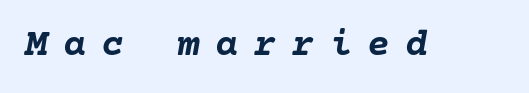
The image shows 38 px semibold type, italic (leaning right); set unusually wide letter spacing (+0.4 em), not underlined; low stroke contrast and a medium x-height.
